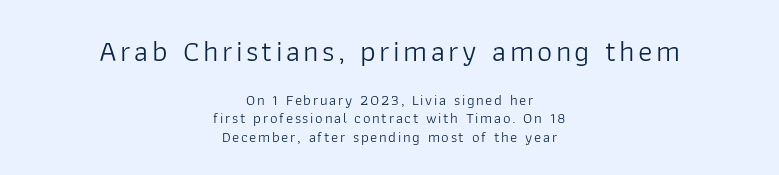
{"serif": "no", "italic": "no", "bold": "no", "weight": "light", "width": "normal", "stroke_contrast": "low", "x_height": "medium", "monospaced": "no", "underline": "no", "align": "center", "line_spacing_ratio": 1.23, "larger_block": "first", "size_ratio": 2.0, "glyph_px": 30}
